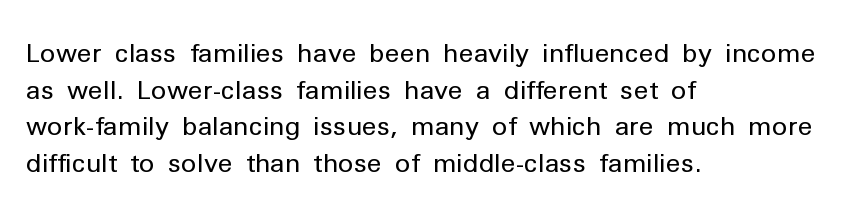
In CSS terms this would be text-align: left. The words here are not underlined. The font is comparable to plain body text, perhaps lighter. Every character sits straight up, as roman type does. The vertical gap from one line to the next is medium. Compared with typical body copy, the letter spacing here is the same.
